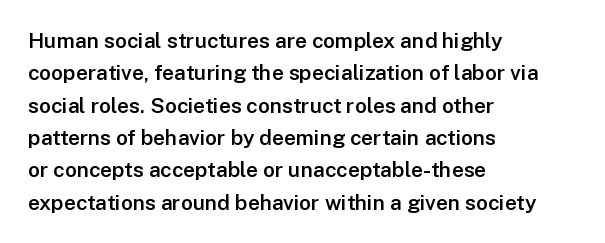
Italic? Not at all — the glyphs are vertical. Visually the block forms a straight wall on the left and a jagged coastline on the right. The horizontal fit of the characters is conventional and even. No word sits above an underline.
